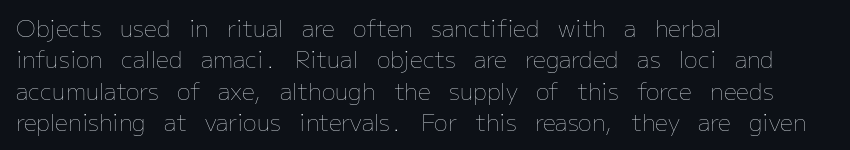
One glance says typical: line gaps are just what's usual. What stands out about the letter spacing? Nothing — it is the standard amount. This reads as an unemphasized weight, regular at the heaviest. The text block is weighted toward the left margin, trailing off unevenly rightward. Descender tails drop into unmarked territory. The specimen reads as upright at a glance.
